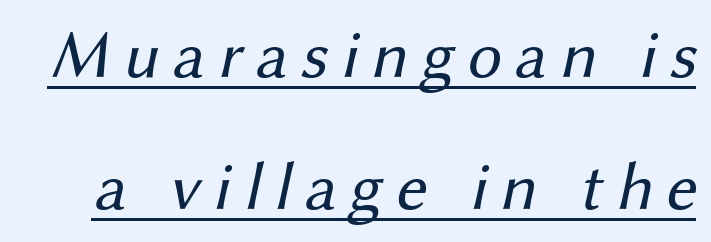
{"serif": "no", "bold": "no", "weight": "regular", "width": "normal", "stroke_contrast": "medium", "x_height": "medium", "monospaced": "no", "underline": "yes", "line_spacing": "loose", "line_spacing_ratio": 1.94, "glyph_px": 68}
